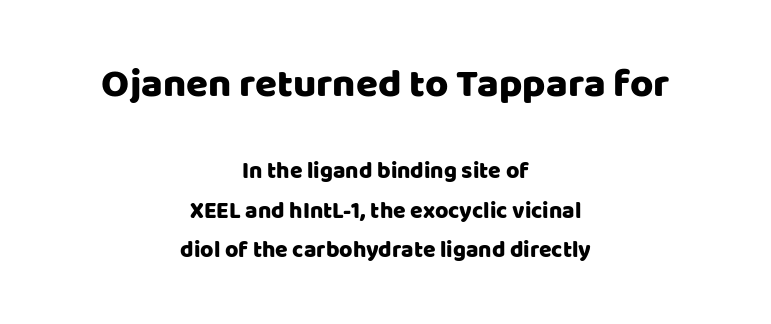
Visually the block forms a symmetrical silhouette, jagged on both flanks. Posture: vertical. Nothing sits at the stroke ends, so this counts as sans-serif. The passage shown has conventional tracking throughout. Each letter keeps its own natural width here, so spacing adapts to shape.
